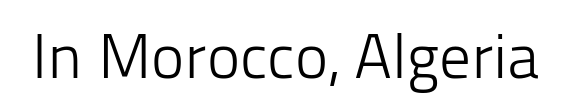
{"serif": "no", "italic": "no", "bold": "no", "weight": "light", "width": "normal", "stroke_contrast": "low", "x_height": "medium", "monospaced": "no", "underline": "no", "letter_spacing": "normal", "letter_spacing_em": 0.0, "glyph_px": 63}
